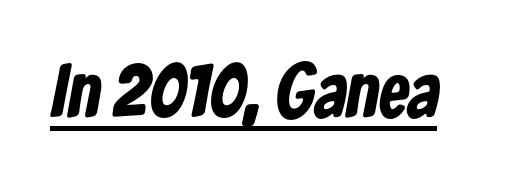
{"serif": "no", "bold": "yes", "weight": "bold", "width": "condensed", "stroke_contrast": "low", "x_height": "medium", "monospaced": "no", "underline": "yes", "letter_spacing": "normal", "letter_spacing_em": 0.0, "glyph_px": 76}
